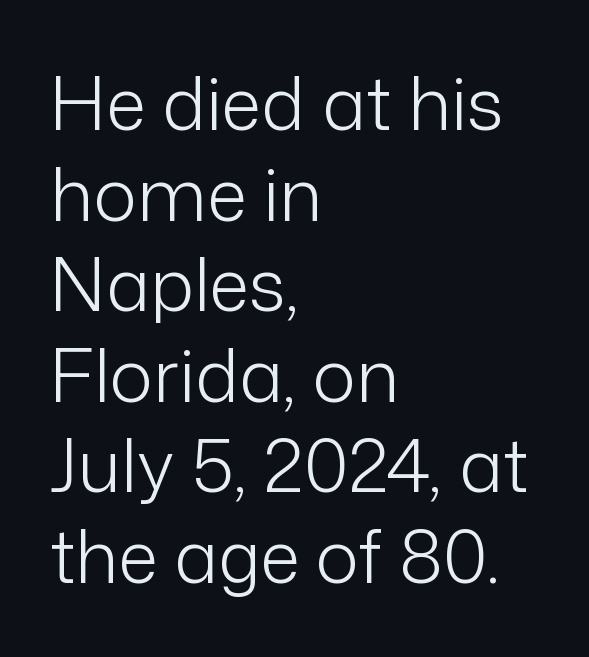
The image shows 73 px light sans-serif type, upright; set left-aligned, line spacing 1.24x, normal letter spacing, not underlined; low stroke contrast and a medium x-height.
